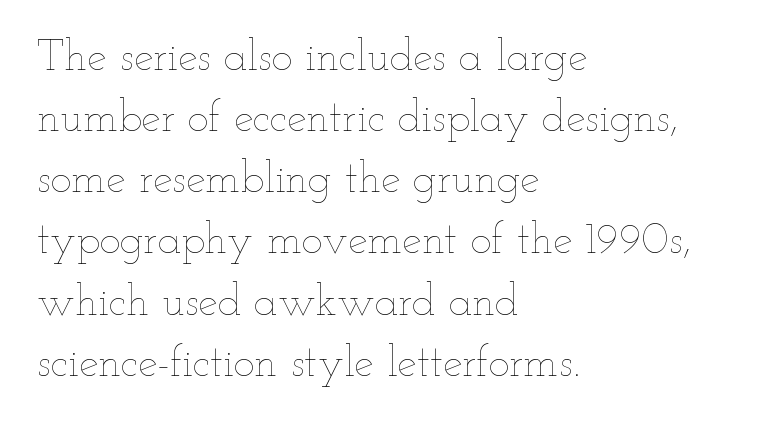
The image shows 44 px thin, wide type, upright; set left-aligned, normal line spacing (1.39x), normal letter spacing, not underlined; low stroke contrast and a small x-height.
